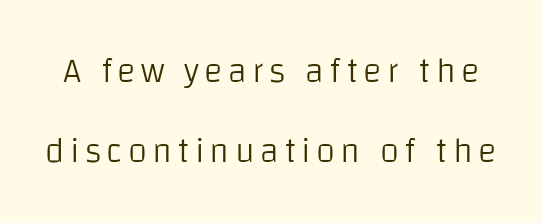
The image shows 35 px light sans-serif type, upright; set loose line spacing (2.28x), not underlined; low stroke contrast and a large x-height.
